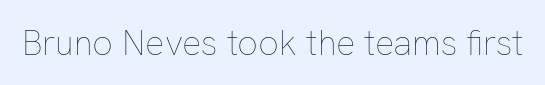
Quick note: underline off. This sample uses an upright cut, with every glyph sitting square on the baseline. Students, note that the glyphs here touch the page at normal intervals. The letters advance in unequal steps, a hallmark of proportional type. Stroke mass is kept to a normal reading level or below.
